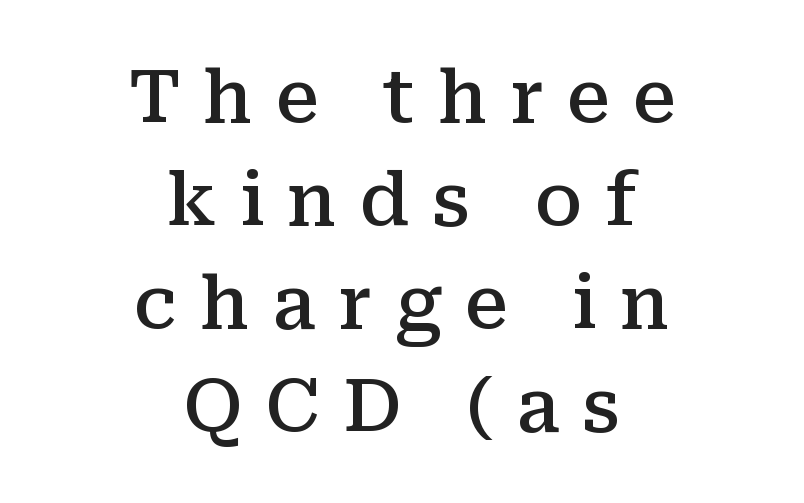
The gap between lines stays unmarked. Students, this is semibold: more ink than regular, less than bold. Yep, those are serifs on the letters. This block has exactly the height ordinary leading produces. Every row of glyphs is offset so its center matches the block's center. Note the varied advance widths — an 'i' is clearly narrower than an 'm'.
